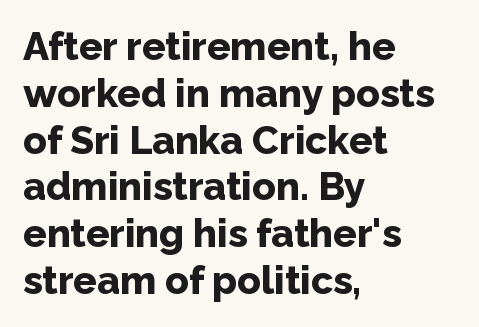
The image shows 39 px bold sans-serif type, upright; set left-aligned, line spacing 1.2x, normal letter spacing, not underlined; low stroke contrast and a medium x-height.
